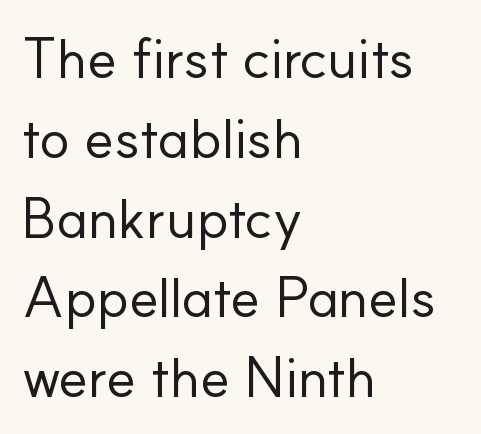
Q: Is the text bold? A: No.
Q: Is the text italic (slanted)? A: No, it is upright.
Q: Is the typeface a serif or a sans-serif typeface? A: Sans-serif.
Q: Is the text underlined? A: No.
Q: How is the paragraph aligned? A: Left-aligned.
Q: Is the spacing between letters normal or unusually wide? A: Normal.
Q: Is the spacing between lines tight, normal or loose? A: Normal.
Q: Width (condensed, normal, or wide)? A: Normal.
Q: Stroke contrast? A: Low.
Q: x-height? A: Small.
Q: Monospaced? A: No.
